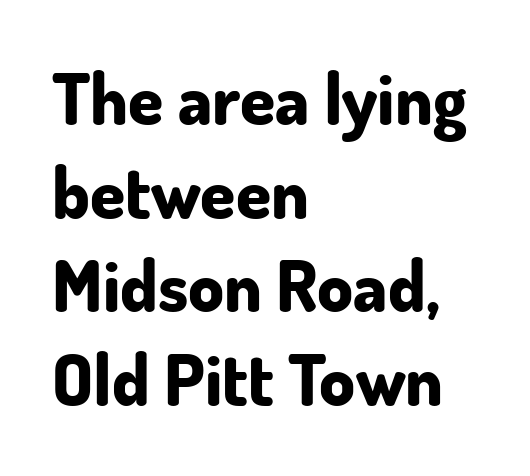
{"serif": "no", "italic": "no", "bold": "yes", "weight": "bold", "width": "normal", "stroke_contrast": "low", "x_height": "small", "monospaced": "no", "underline": "no", "align": "left", "line_spacing": "normal", "line_spacing_ratio": 1.32, "letter_spacing": "normal", "letter_spacing_em": 0.0, "glyph_px": 71}
